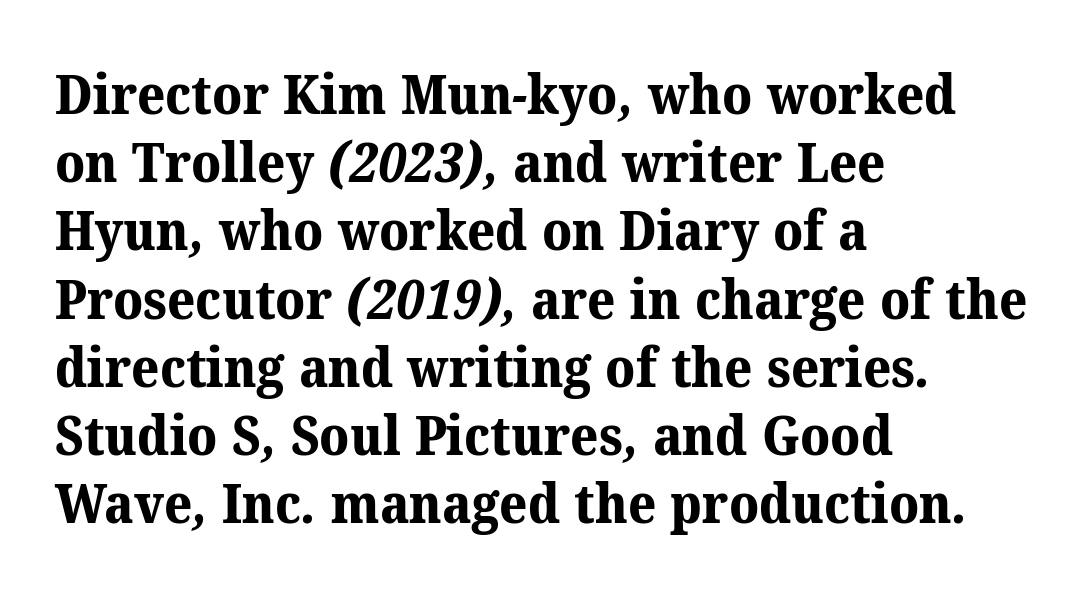
Note the varied advance widths — an 'i' is clearly narrower than an 'm'. Font category for this specimen: serif. You could call the tracking neutral — neither tight nor loose. Set as a true bold cut, around the 700 mark. Clear beneath every line of the passage.
